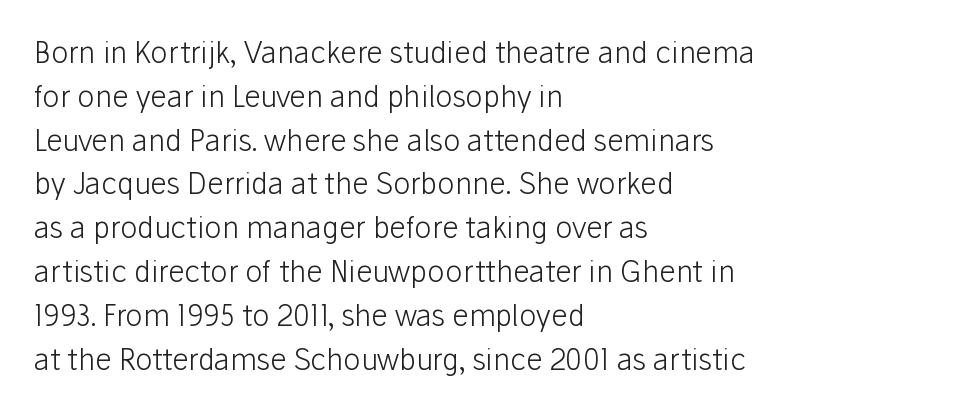
The image shows 29 px light sans-serif type, upright; set left-aligned, normal line spacing (1.51x), normal letter spacing, not underlined; low stroke contrast and a medium x-height.
